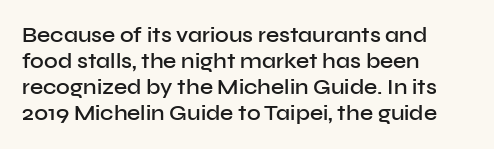
The image shows 21 px text type, upright; set left-aligned, line spacing 1.24x, normal letter spacing, not underlined.
